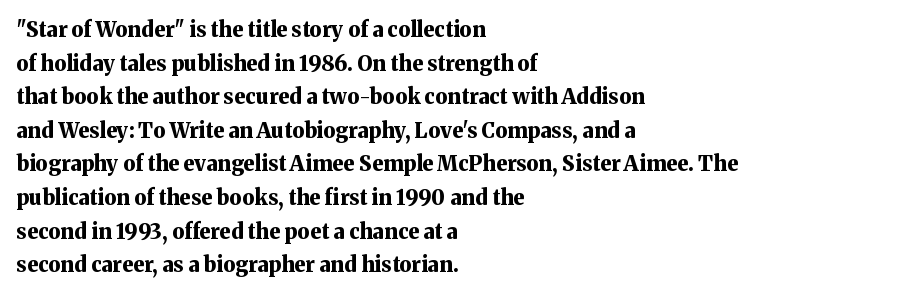
The image shows 21 px bold type, upright; set left-aligned, normal line spacing (1.6x), normal letter spacing, not underlined.
